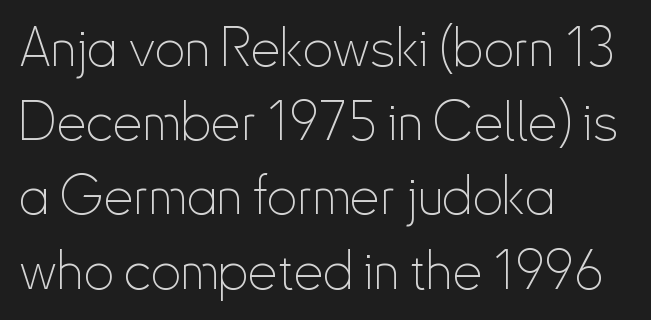
The image shows 53 px thin, condensed sans-serif type, upright; set left-aligned, normal line spacing (1.4x), normal letter spacing, not underlined; low stroke contrast and a small x-height.
